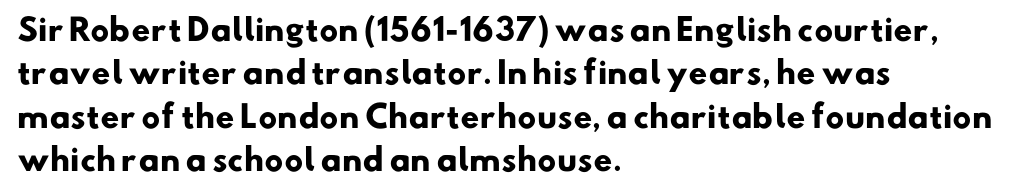
The image shows 30 px heavy sans-serif type; set left-aligned, normal line spacing (1.45x), normal letter spacing, not underlined; low stroke contrast and a small x-height.
